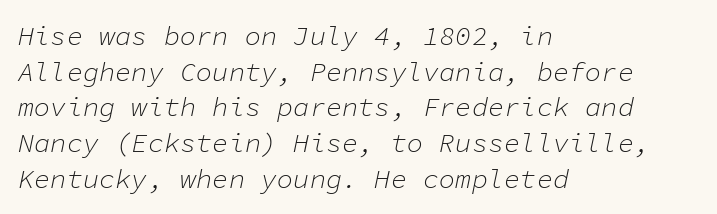
Type without underlining. All the whitespace from short lines collects on the right. If you drew a line through each stem, it would be angled. The letterforms sit shoulder to shoulder at normal distance. Honestly, the row spacing looks completely unremarkable.
